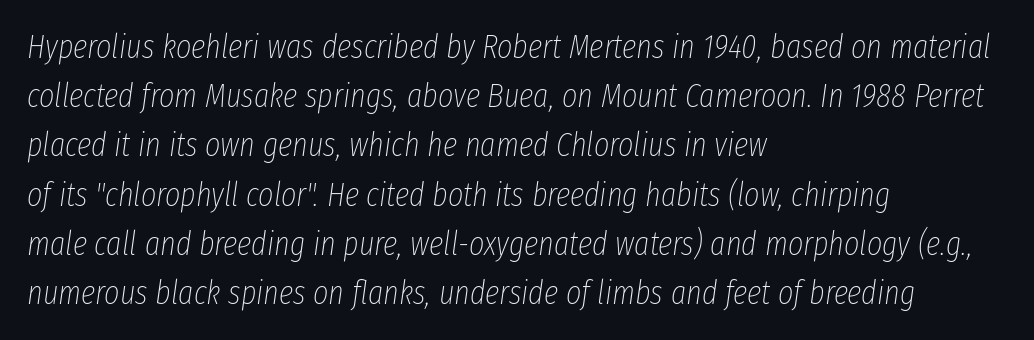
No word sits above an underline. The rendering keeps characters at their native spacing. Is this a fixed-width face? No — the glyphs have proportional, varying widths. Counters stay open thanks to moderate or lighter strokes.
